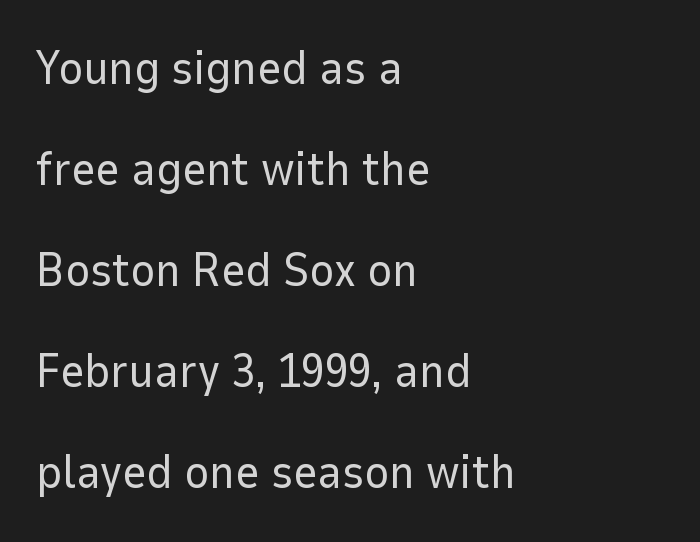
The image shows 47 px regular-weight sans-serif type, upright; set left-aligned, loose line spacing (2.15x), normal letter spacing, not underlined; low stroke contrast and a medium x-height.
